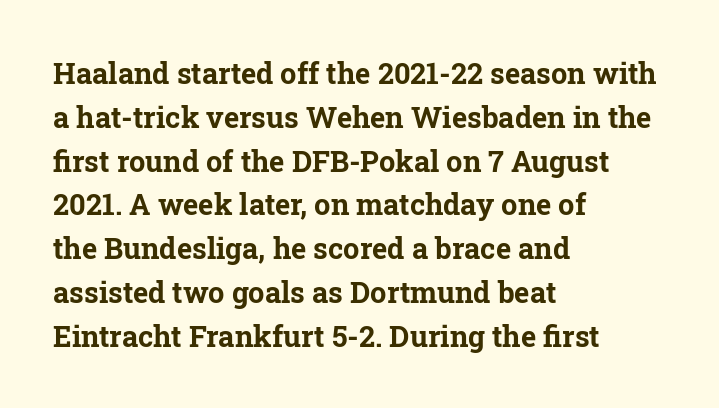
Think of a printed novel: that variable character pitch is what you see here. Which margin do the lines hug? The left one — the right edge is uneven. This is roman type, the default non-slanted kind. The face used here is rendered with its standard letterfit.
